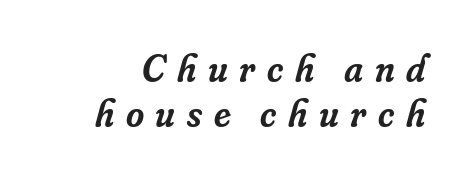
{"serif": "yes", "italic": "yes", "lean": "right", "slant_degrees": 16, "bold": "semi", "weight": "semibold", "width": "normal", "stroke_contrast": "low", "x_height": "small", "monospaced": "no", "underline": "no", "line_spacing": "tight", "line_spacing_ratio": 1.15, "letter_spacing": "wide", "letter_spacing_em": 0.3, "glyph_px": 39}
